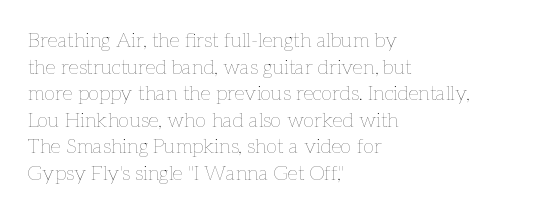
The image shows 20 px text type, upright; set left-aligned, normal line spacing (1.33x), normal letter spacing, not underlined.
